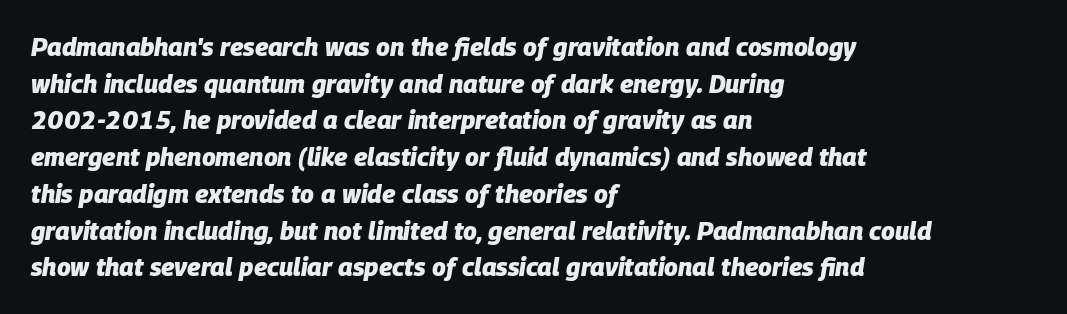
{"italic": "yes", "lean": "right", "slant_degrees": 9, "bold": "yes", "underline": "no", "align": "left", "line_spacing": "normal", "line_spacing_ratio": 1.47, "letter_spacing": "normal", "letter_spacing_em": 0.0, "glyph_px": 25}
